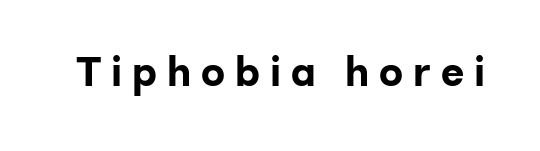
The image shows 40 px bold sans-serif type, upright; set unusually wide letter spacing (+0.25 em), not underlined; low stroke contrast and a medium x-height.
